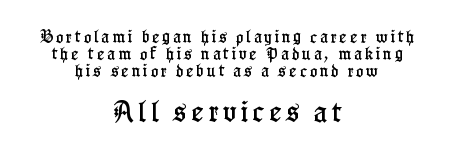
The specimen omits any rule beneath the text block's lines. Size contrast runs from small at the top to large at the bottom. You can tell it's not italic because the verticals are truly vertical. Someone cranked the tracking dial way up on this one. The whitespace from short lines is split evenly between both sides.
